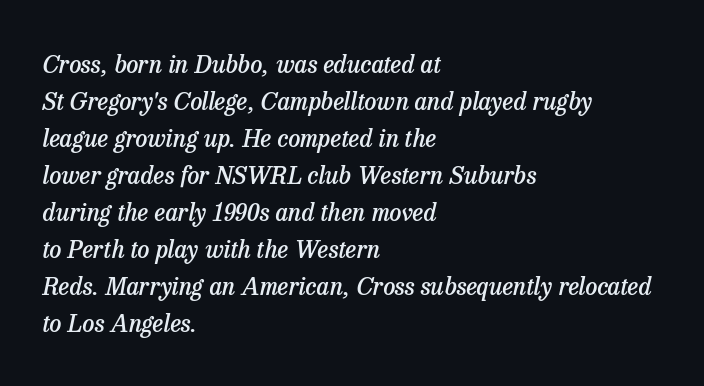
In terms of leading, this rendering sits right in the middle. A classic flush-left, rag-right setting is used for this passage. Check under the words: just untouched page. Every letter is mildly thick-stroked: semibold rather than bold. It's the slanting kind of type. The line texture is even and compact thanks to regular tracking.
